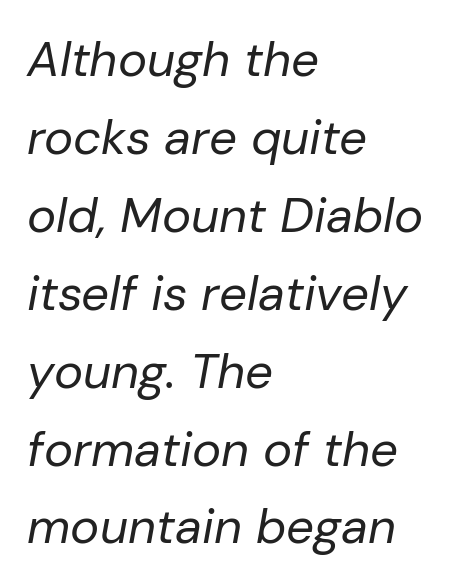
{"italic": "yes", "lean": "right", "slant_degrees": 10, "bold": "no", "weight": "regular", "width": "normal", "stroke_contrast": "low", "x_height": "medium", "monospaced": "no", "underline": "no", "align": "left", "line_spacing": "normal", "line_spacing_ratio": 1.59, "letter_spacing": "normal", "letter_spacing_em": 0.0, "glyph_px": 49}
